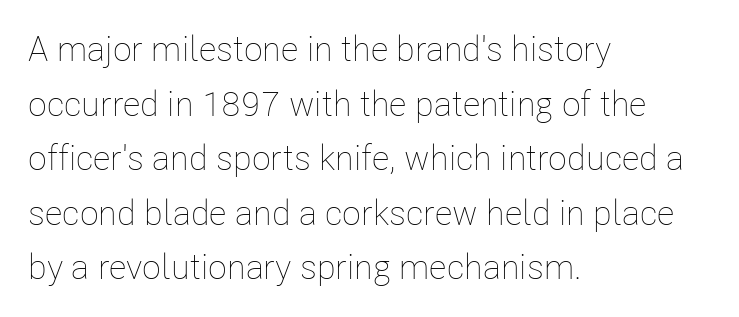
{"italic": "no", "bold": "no", "weight": "thin", "width": "condensed", "stroke_contrast": "low", "x_height": "medium", "monospaced": "no", "underline": "no", "align": "left", "line_spacing": "normal", "line_spacing_ratio": 1.56, "letter_spacing": "normal", "letter_spacing_em": 0.0, "glyph_px": 35}
